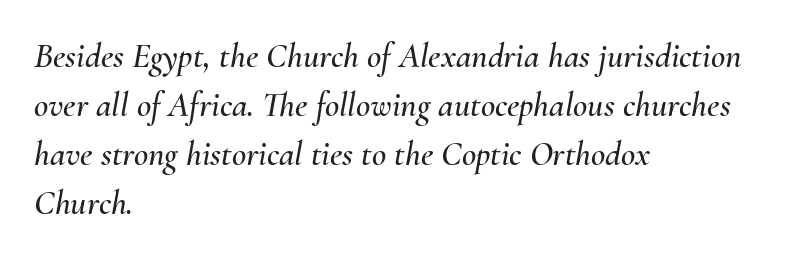
The image shows 35 px text type, italic (leaning right); set left-aligned, normal line spacing (1.4x), normal letter spacing, not underlined; medium stroke contrast and a small x-height.
